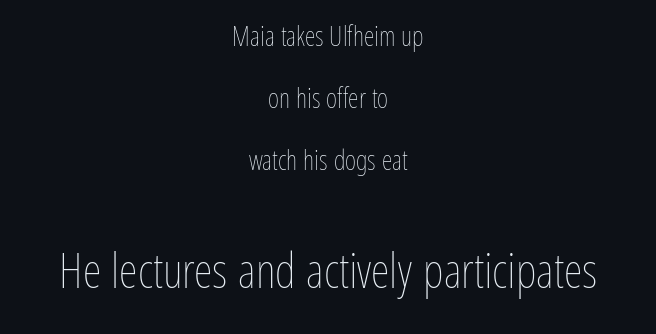
The image shows 48 px thin, condensed type, upright; set centered, loose line spacing (2.29x), normal letter spacing, not underlined; the second (bottom) block is 1.78x larger; low stroke contrast and a medium x-height.
